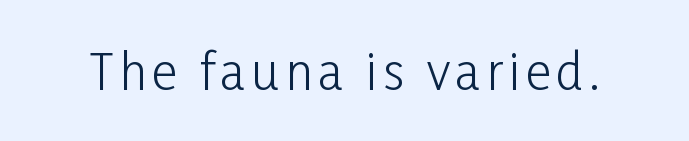
The image shows 49 px light, condensed sans-serif type, upright; set not underlined; low stroke contrast and a medium x-height.
